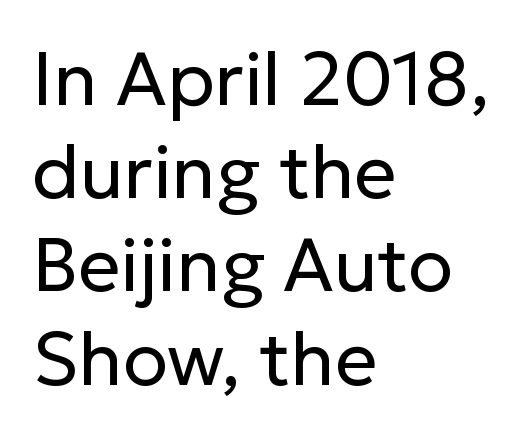
{"serif": "no", "italic": "no", "bold": "no", "weight": "regular", "width": "normal", "stroke_contrast": "low", "x_height": "medium", "monospaced": "no", "underline": "no", "align": "left", "line_spacing": "normal", "line_spacing_ratio": 1.26, "letter_spacing": "normal", "letter_spacing_em": 0.0, "glyph_px": 74}
